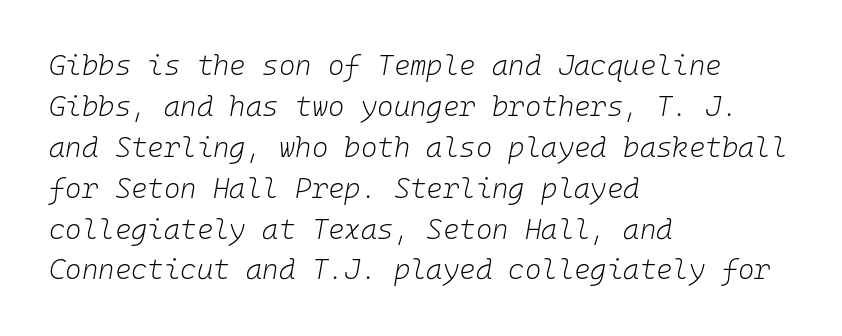
Q: Is the text bold? A: No.
Q: Is the text italic (slanted)? A: Yes, it leans right by about 10 degrees.
Q: Is the text underlined? A: No.
Q: How is the paragraph aligned? A: Left-aligned.
Q: Is the spacing between letters normal or unusually wide? A: Normal.
Q: Is the spacing between lines tight, normal or loose? A: Normal.
Q: Width (condensed, normal, or wide)? A: Normal.
Q: Stroke contrast? A: Low.
Q: x-height? A: Medium.
Q: Monospaced? A: Yes.
